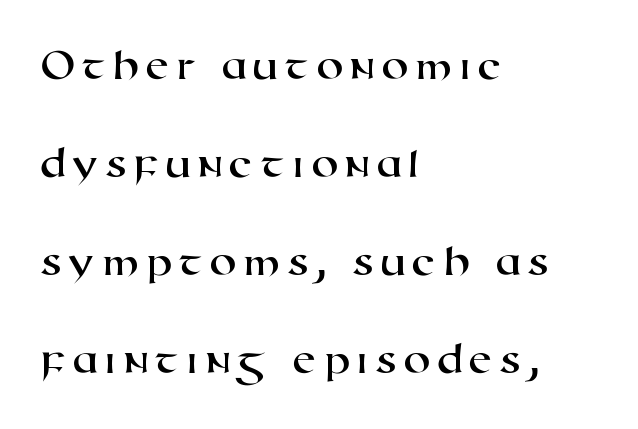
The image shows 44 px wide sans-serif type; set left-aligned, loose line spacing (2.23x), not underlined; high stroke contrast and a medium x-height.
